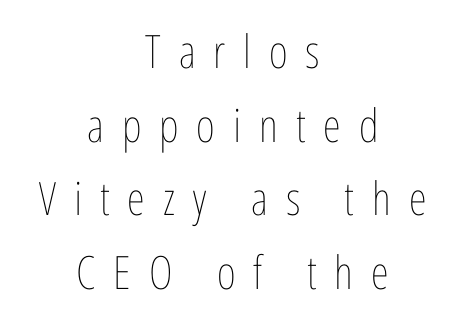
The image shows 46 px thin, condensed type, upright; set centered, normal line spacing (1.6x), unusually wide letter spacing (+0.39 em), not underlined; low stroke contrast and a medium x-height.
